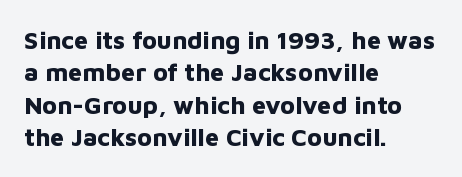
A typesetter would mark this as roman, not italic. The strokes are fattened all the way to bold. Beneath every word, the page is bare. The letters sit at their default tracking, neither squeezed nor spread. Notice how the passage keeps a crisp vertical edge on the left only. The lines sit at an ordinary, default distance from one another.
